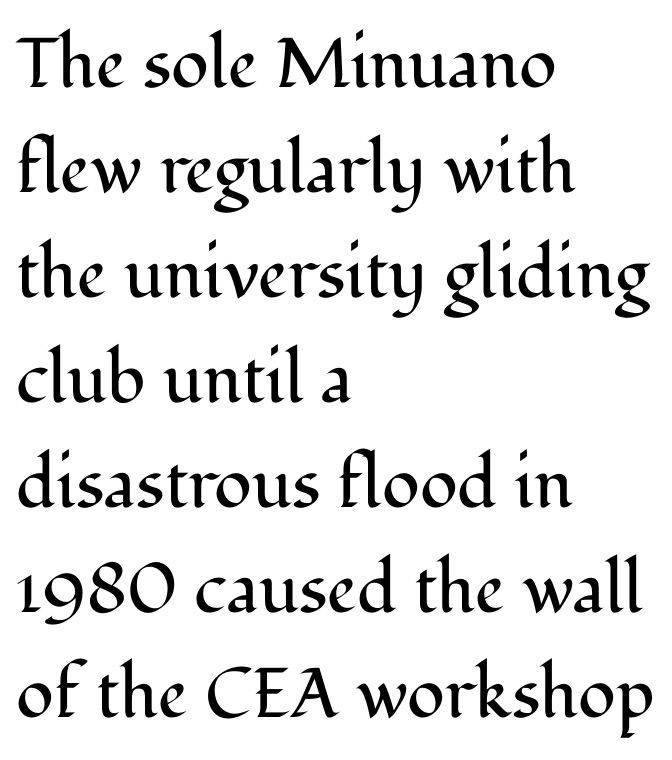
Clear beneath every line of the passage. Posture: upright roman. Spacing between characters is what you'd get straight out of the box. Alignment: flush left. Horizontal bands of white between lines are of average thickness. The letters advance in unequal steps, a hallmark of proportional type.
